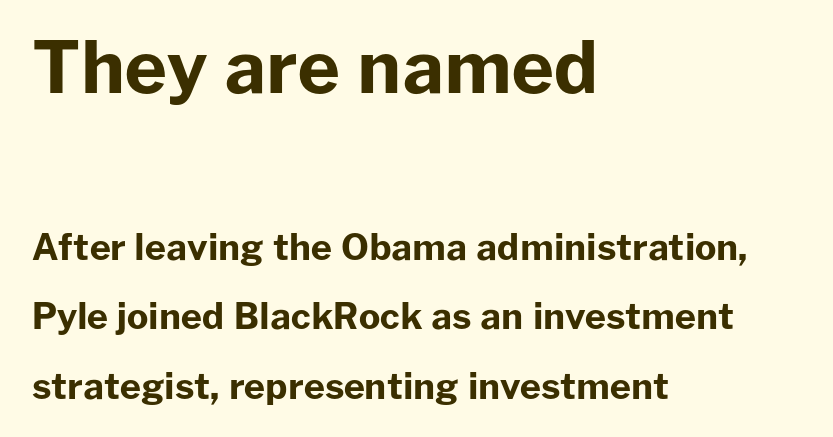
Q: Is the text bold? A: Yes.
Q: Is the text italic (slanted)? A: No, it is upright.
Q: Is the typeface a serif or a sans-serif typeface? A: Sans-serif.
Q: Is the text underlined? A: No.
Q: How is the paragraph aligned? A: Left-aligned.
Q: Is the spacing between letters normal or unusually wide? A: Normal.
Q: Is the spacing between lines tight, normal or loose? A: Loose.
Q: Which block of text is set in a larger size, the first (top) or the second (bottom)? A: The first (top) one.
Q: Width (condensed, normal, or wide)? A: Normal.
Q: Stroke contrast? A: Low.
Q: x-height? A: Medium.
Q: Monospaced? A: No.
